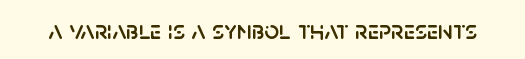
The image shows 26 px text type, upright; set normal letter spacing, not underlined.
